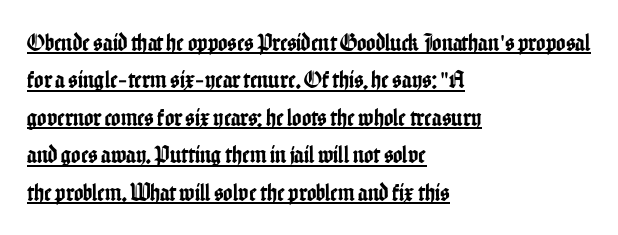
The image shows 25 px text type, upright; set left-aligned, normal line spacing (1.5x), normal letter spacing, underlined.
